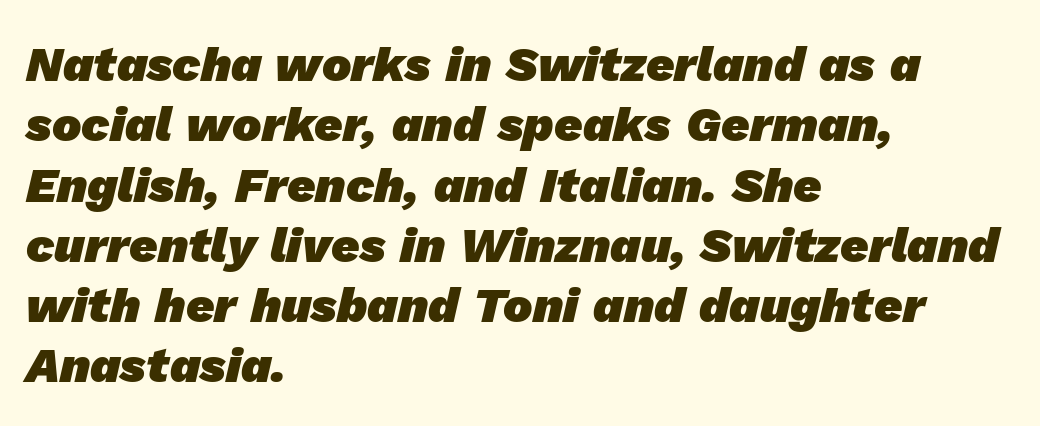
The text was rendered using a sans face with plain stroke endings. Heavy-handed strokes throughout: this text is bold. Letter spacing: default. Varying glyph widths throughout — classic text-font behaviour.
